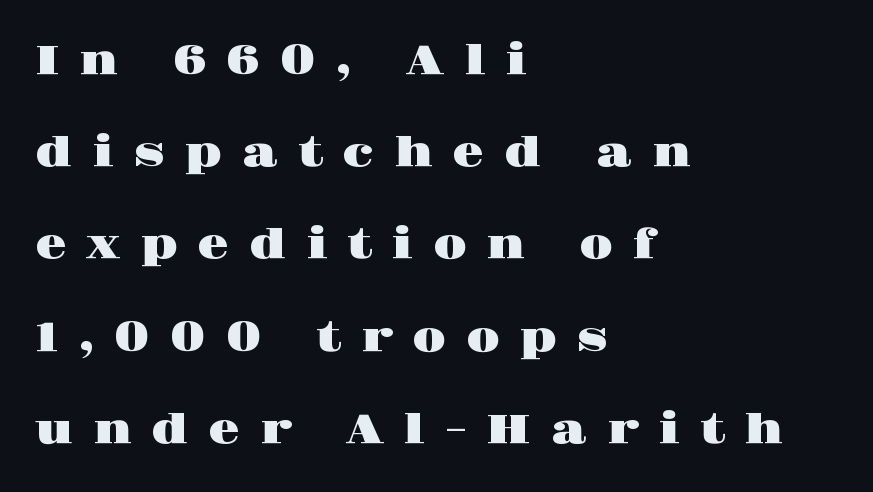
{"serif": "yes", "italic": "no", "width": "wide", "stroke_contrast": "high", "x_height": "large", "monospaced": "no", "underline": "no", "align": "left", "line_spacing": "loose", "line_spacing_ratio": 2.25, "letter_spacing": "wide", "letter_spacing_em": 0.48, "glyph_px": 41}
